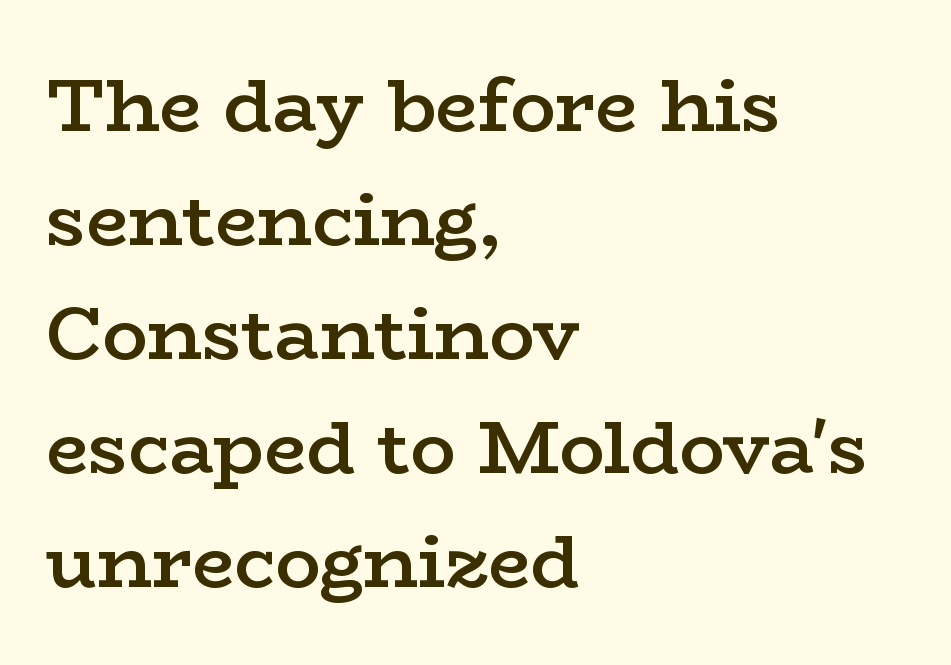
The image shows 75 px semibold, wide serif type, upright; set left-aligned, normal line spacing (1.52x), normal letter spacing, not underlined; low stroke contrast and a medium x-height.
